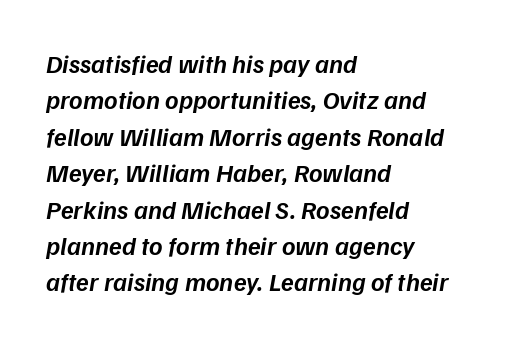
{"italic": "yes", "lean": "right", "slant_degrees": 9, "bold": "semi", "underline": "no", "align": "left", "line_spacing": "normal", "line_spacing_ratio": 1.4, "letter_spacing": "normal", "letter_spacing_em": 0.0, "glyph_px": 26}
